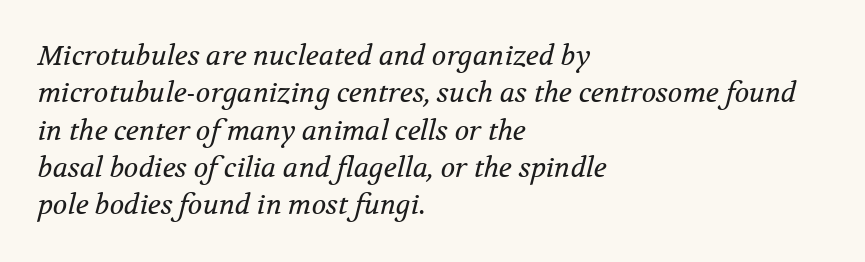
Quick note: underline off. Standard letterfit; no display-style spreading of the glyphs. A student would call this left alignment; a typographer would say flush left, rag right. Would a proofreader flag this as italicized? Yes. No heavy texture on the line: the type isn't bold. Evenly set lines give the paragraph a standard silhouette.
